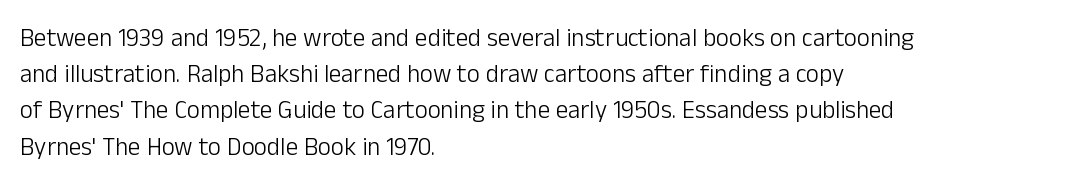
The image shows 25 px text type, upright; set left-aligned, normal line spacing (1.45x), normal letter spacing, not underlined.
